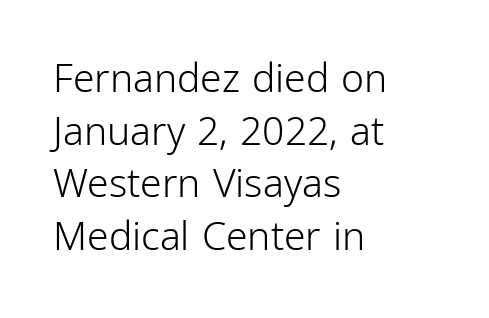
The lines in this sample share a left origin and differ only in where they stop. The words here are not underlined. Here the designer chose a conventional face with non-uniform glyph widths. Designer's note — italics off, roman on. Inter-character spacing is left at the font's built-in metrics.
